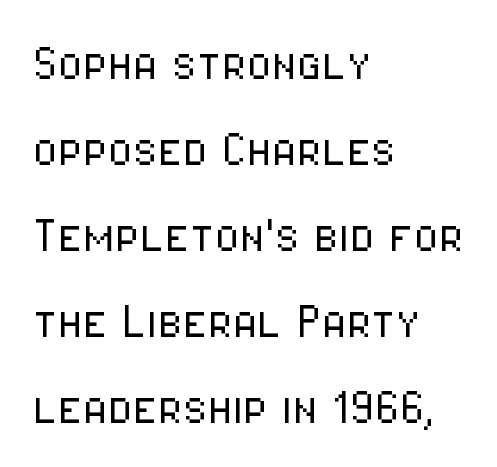
{"serif": "no", "italic": "no", "bold": "no", "weight": "light", "width": "condensed", "stroke_contrast": "low", "x_height": "medium", "monospaced": "no", "underline": "no", "align": "left", "line_spacing": "normal", "line_spacing_ratio": 1.51, "letter_spacing": "normal", "letter_spacing_em": 0.0, "glyph_px": 57}
